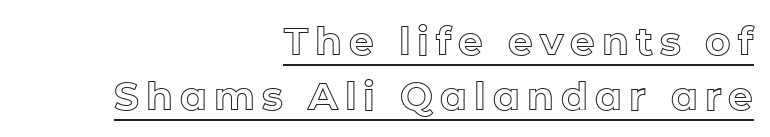
The image shows 39 px text type, upright; set right-aligned, normal line spacing (1.41x), underlined; a medium x-height.
